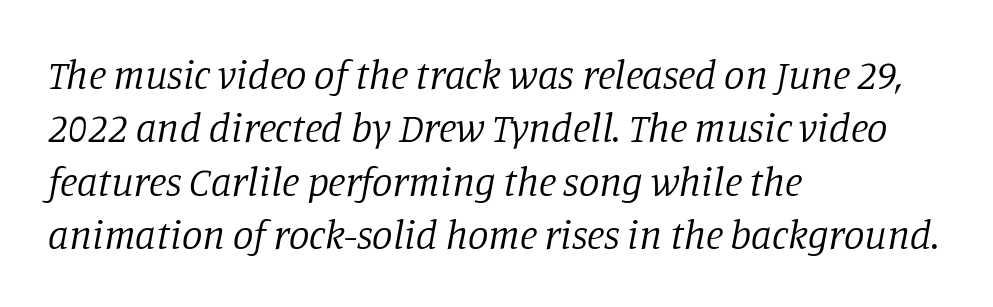
Q: Is the text bold? A: No.
Q: Is the text italic (slanted)? A: Yes, it leans right by about 11 degrees.
Q: Is the typeface a serif or a sans-serif typeface? A: Serif.
Q: Is the text underlined? A: No.
Q: How is the paragraph aligned? A: Left-aligned.
Q: Is the spacing between letters normal or unusually wide? A: Normal.
Q: Is the spacing between lines tight, normal or loose? A: Normal.
Q: Width (condensed, normal, or wide)? A: Normal.
Q: Stroke contrast? A: Low.
Q: x-height? A: Large.
Q: Monospaced? A: No.
